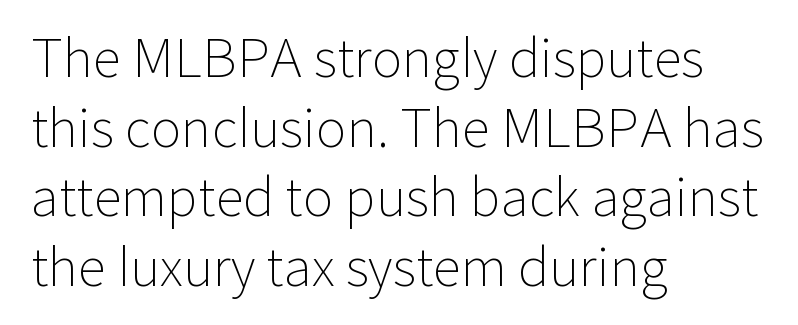
{"serif": "no", "italic": "no", "bold": "no", "weight": "light", "width": "normal", "stroke_contrast": "low", "x_height": "medium", "monospaced": "no", "underline": "no", "align": "left", "line_spacing": "normal", "line_spacing_ratio": 1.34, "letter_spacing": "normal", "letter_spacing_em": 0.0, "glyph_px": 52}
